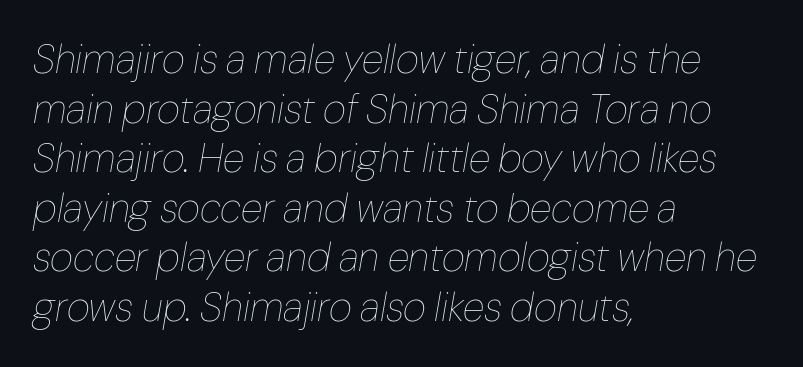
The rendering anchors every line to the left-hand side. Each row of text sits above clean, open space. Weight: in the light-to-regular range. The passage shown is typed in a proportional face where columns would drift. Emphasis-style slanted type is in use. The line texture is even and compact thanks to regular tracking.
